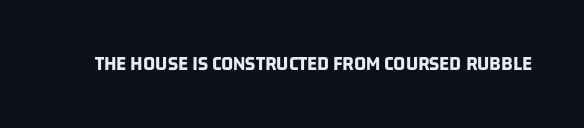
Q: Is the text bold? A: Yes.
Q: Is the text underlined? A: No.
Q: Is the spacing between letters normal or unusually wide? A: Normal.
